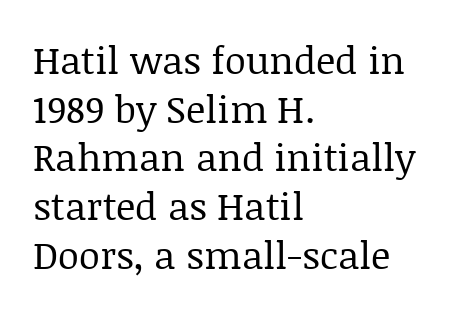
The image shows 38 px regular-weight serif type, upright; set left-aligned, normal line spacing (1.28x), normal letter spacing, not underlined; low stroke contrast and a large x-height.
